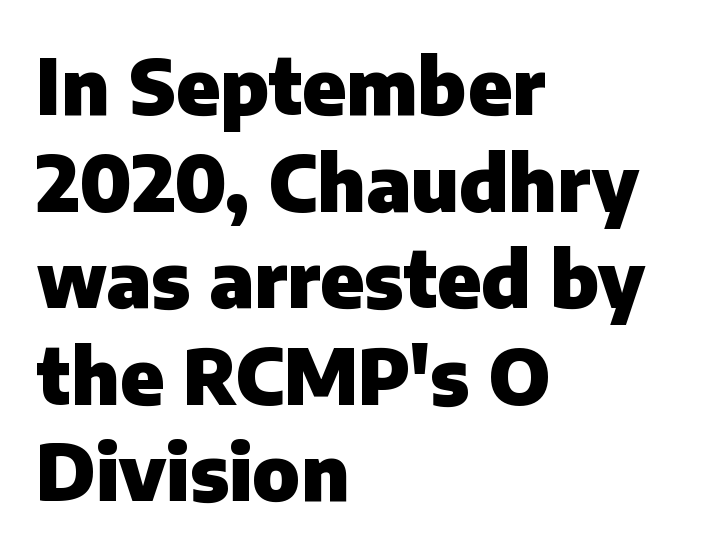
The image shows 76 px heavy sans-serif type, upright; set left-aligned, normal line spacing (1.27x), normal letter spacing, not underlined; low stroke contrast and a medium x-height.
